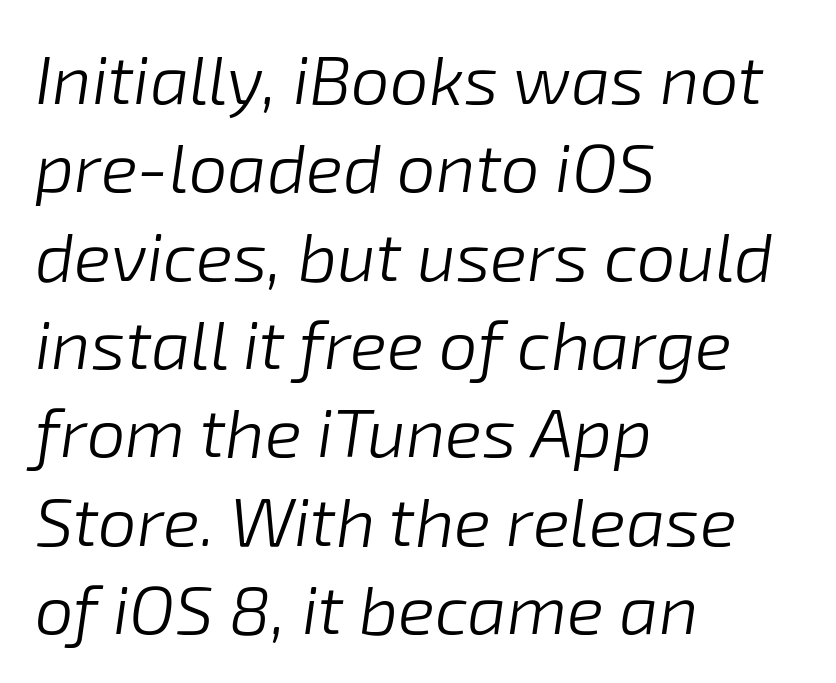
The image shows 69 px light type, italic (leaning right); set left-aligned, normal line spacing (1.28x), normal letter spacing, not underlined; low stroke contrast and a medium x-height.
